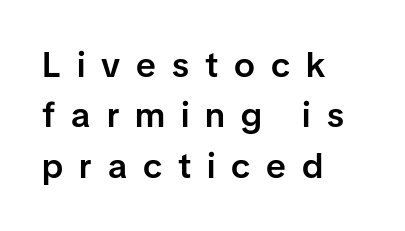
The image shows 35 px semibold sans-serif type, upright; set left-aligned, normal line spacing (1.44x), unusually wide letter spacing (+0.46 em), not underlined; low stroke contrast and a medium x-height.
